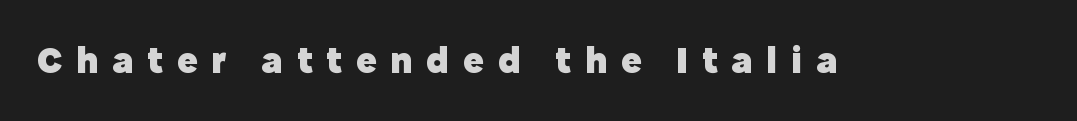
The image shows 38 px heavy sans-serif type, upright; set unusually wide letter spacing (+0.37 em), not underlined; a medium x-height.
